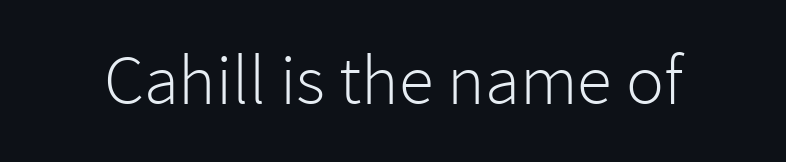
{"serif": "no", "italic": "no", "bold": "no", "weight": "light", "width": "normal", "stroke_contrast": "low", "x_height": "medium", "monospaced": "no", "underline": "no", "letter_spacing": "normal", "letter_spacing_em": 0.0, "glyph_px": 71}
